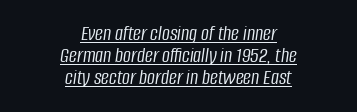
The image shows 22 px text type, italic (leaning right); set centered, tight line spacing (1.01x), normal letter spacing, underlined.
